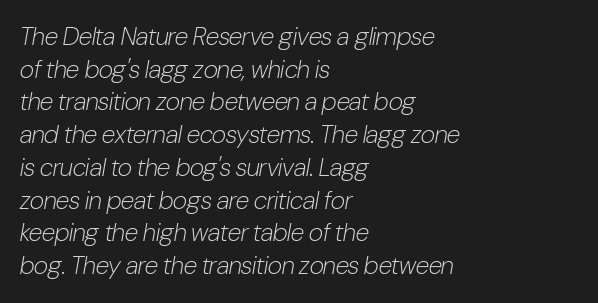
Q: Is the text bold? A: No.
Q: Is the text italic (slanted)? A: Yes, it leans right by about 10 degrees.
Q: Is the text underlined? A: No.
Q: How is the paragraph aligned? A: Left-aligned.
Q: Is the spacing between letters normal or unusually wide? A: Normal.
Q: Is the spacing between lines tight, normal or loose? A: Normal.
